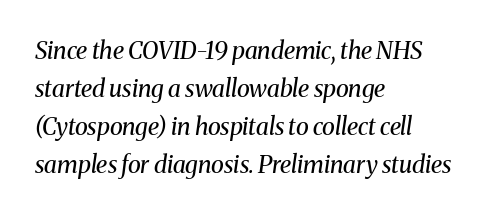
The space beneath each line is pristine and unruled. Unbolded letterforms with no extra heft. No extra tracking has been applied to these lines. Does the leading feel generous? No, just average. Is the type slanted? Yes — the strokes lean at a clear angle.
